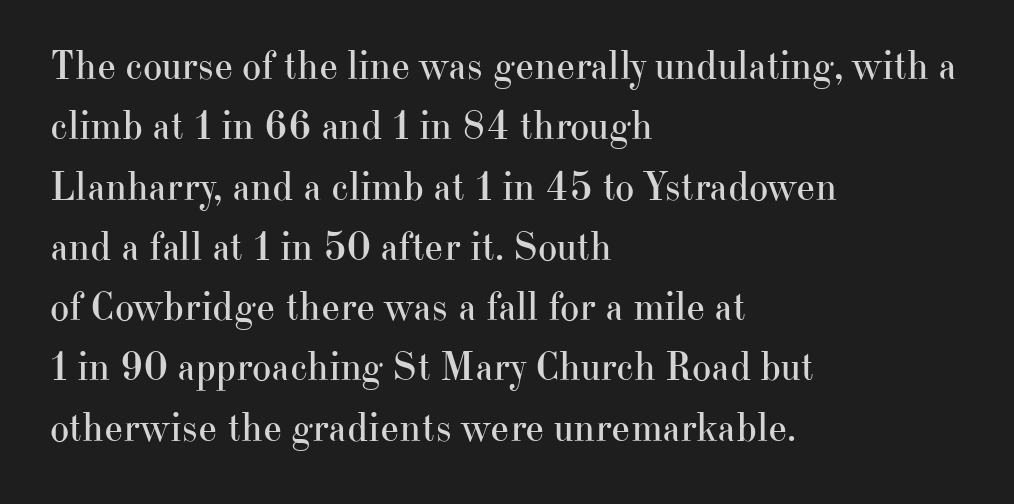
The image shows 41 px regular-weight serif type, upright; set left-aligned, normal line spacing (1.47x), normal letter spacing, not underlined; high stroke contrast and a small x-height.
